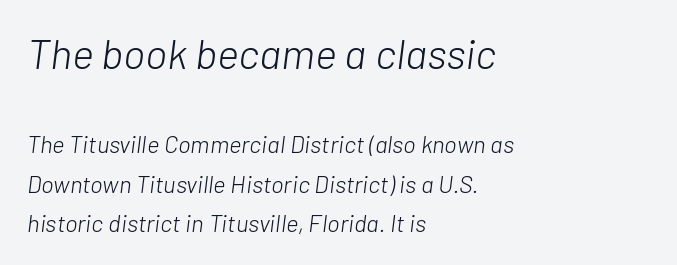
Q: Is the text bold? A: No.
Q: Is the text italic (slanted)? A: Yes, it leans right by about 7 degrees.
Q: Is the text underlined? A: No.
Q: How is the paragraph aligned? A: Left-aligned.
Q: Is the spacing between letters normal or unusually wide? A: Normal.
Q: Is the spacing between lines tight, normal or loose? A: Normal.
Q: Which block of text is set in a larger size, the first (top) or the second (bottom)? A: The first (top) one.
Q: Width (condensed, normal, or wide)? A: Normal.
Q: Stroke contrast? A: Low.
Q: x-height? A: Medium.
Q: Monospaced? A: No.
